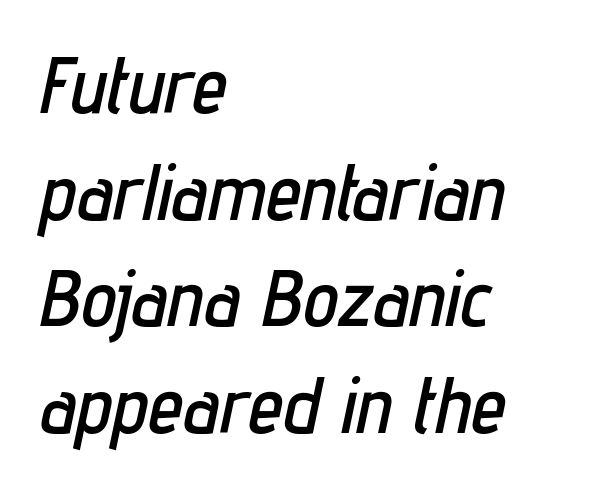
Nobody drew a line under any word here. Do the characters align in a grid? No, the font is proportional. Each new line begins a customary step beneath the previous one. This sample is left-justified, so line endings fall wherever the words run out. The rendering applies a slant to the glyphs.
